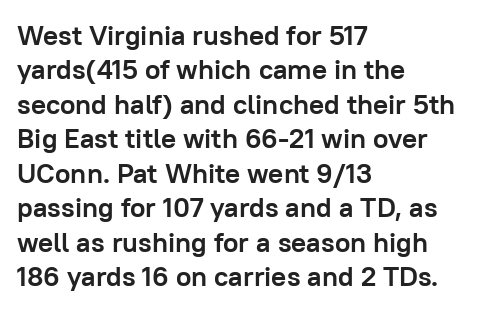
The image shows 28 px semibold sans-serif type, upright; set left-aligned, line spacing 1.23x, normal letter spacing, not underlined; low stroke contrast and a medium x-height.
